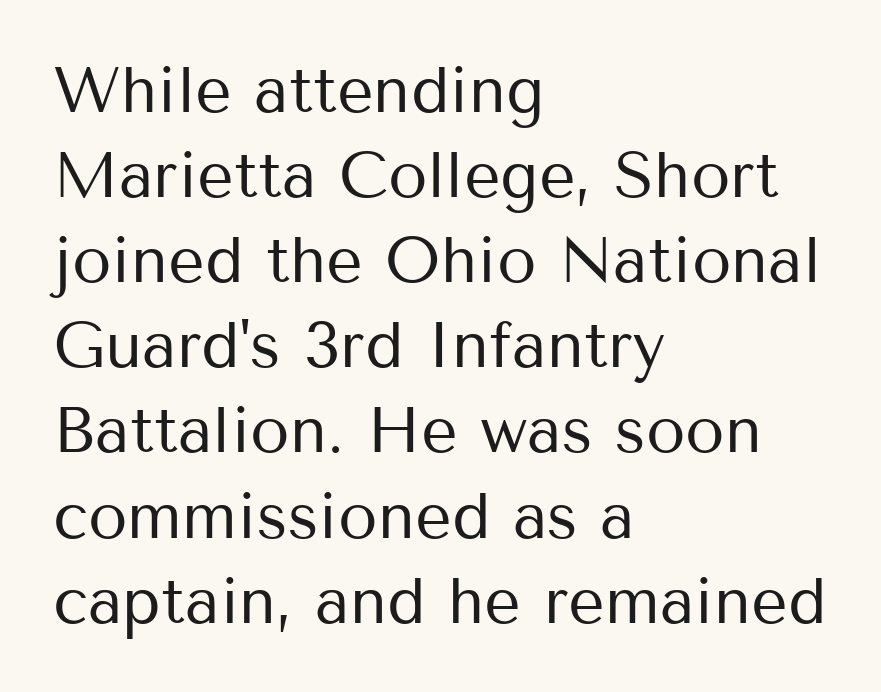
Words float on clear page, feet unadorned. On a weight scale, this lands at 450 or below. Typeset ragged right — the left edge is the straight one. Do the characters align in a grid? No, the font is proportional. Standard letterfit; no display-style spreading of the glyphs. Vertically, the passage feels balanced, rows spaced as you'd expect.
